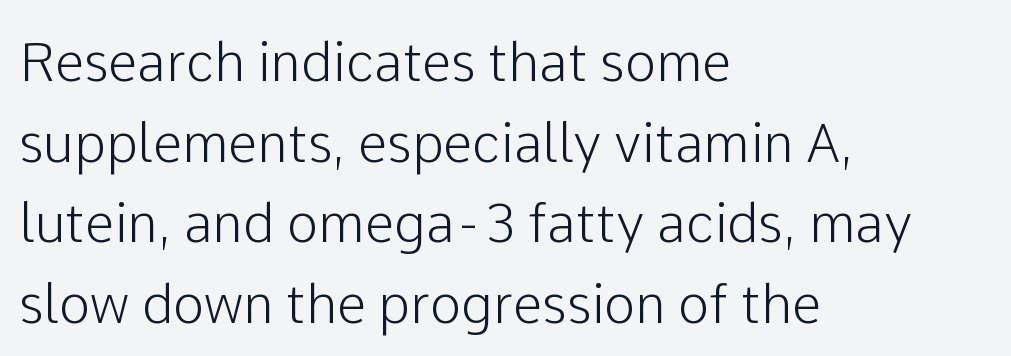
What kind of face is this? One without serifs — a sans. Alignment: flush left. Is the letter spacing exaggerated? No — it looks like the ordinary default. Any mark beneath the type? The region is blank. Normally led — the rows are evenly, conventionally spaced.
